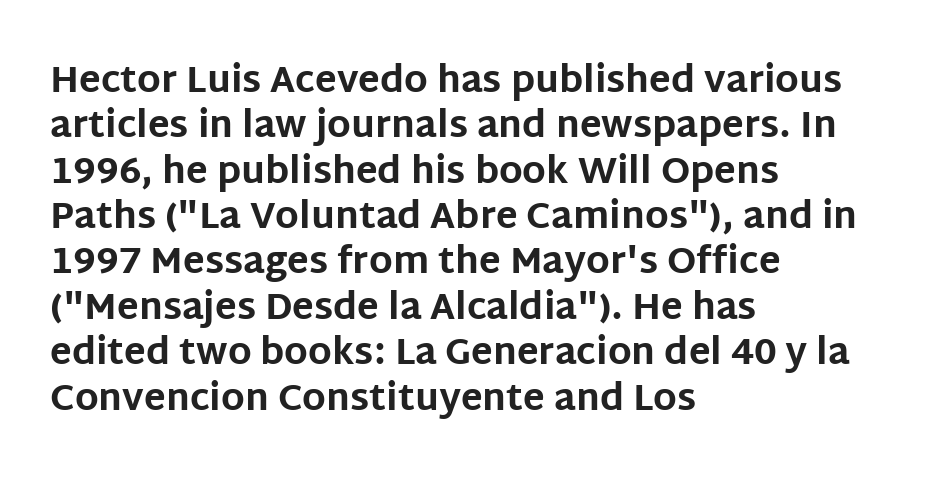
The designer left line spacing at the default. If you drew a line through each stem, it would be perfectly vertical. The gap between lines stays unmarked. Varying glyph widths throughout — classic text-font behaviour. As a designer I'd log this as weight 700, bold.
